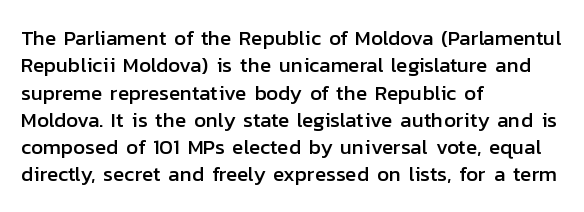
{"italic": "no", "underline": "no", "align": "left", "line_spacing": "normal", "line_spacing_ratio": 1.3, "letter_spacing": "normal", "letter_spacing_em": 0.0, "glyph_px": 21}
